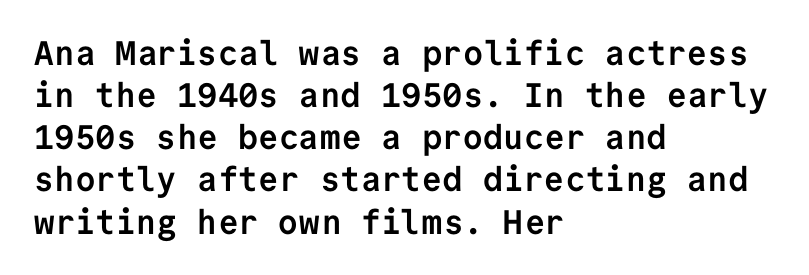
Q: Is the text bold? A: Yes.
Q: Is the text italic (slanted)? A: No, it is upright.
Q: Is the typeface a serif or a sans-serif typeface? A: Sans-serif.
Q: Is the text underlined? A: No.
Q: How is the paragraph aligned? A: Left-aligned.
Q: Is the spacing between letters normal or unusually wide? A: Normal.
Q: Width (condensed, normal, or wide)? A: Normal.
Q: Stroke contrast? A: Low.
Q: x-height? A: Medium.
Q: Monospaced? A: Yes.
